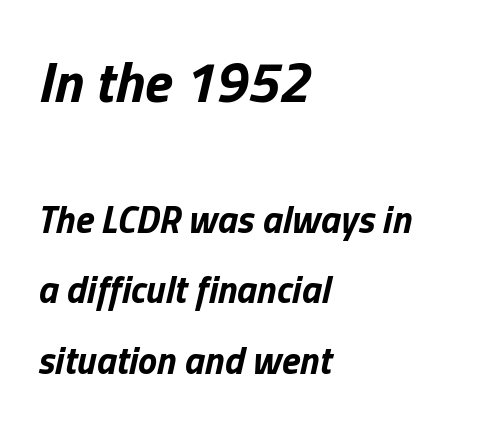
Q: Is the text bold? A: Yes.
Q: Is the text italic (slanted)? A: Yes, it leans right by about 13 degrees.
Q: Is the text underlined? A: No.
Q: How is the paragraph aligned? A: Left-aligned.
Q: Is the spacing between letters normal or unusually wide? A: Normal.
Q: Which block of text is set in a larger size, the first (top) or the second (bottom)? A: The first (top) one.
Q: Width (condensed, normal, or wide)? A: Normal.
Q: Stroke contrast? A: Low.
Q: x-height? A: Medium.
Q: Monospaced? A: No.
